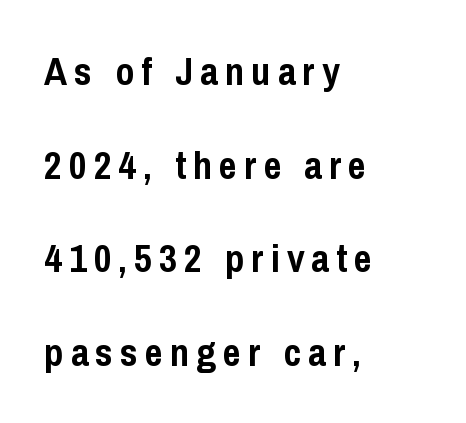
{"serif": "no", "italic": "no", "bold": "yes", "weight": "semibold", "width": "condensed", "stroke_contrast": "low", "x_height": "medium", "monospaced": "no", "underline": "no", "align": "left", "line_spacing": "loose", "line_spacing_ratio": 2.4, "glyph_px": 39}
